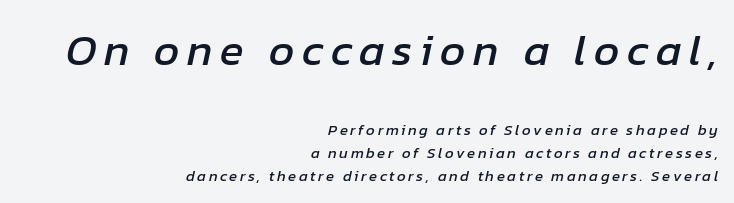
Horizontally, the lines are justified to the trailing edge only. Quick note: underline off. If you drew a line through each stem, it would be angled. Character size in the leading block exceeds that of the trailing block. You could not count columns in this text — the font is proportionally spaced. If you measured baseline to baseline, you'd find a middling distance.
